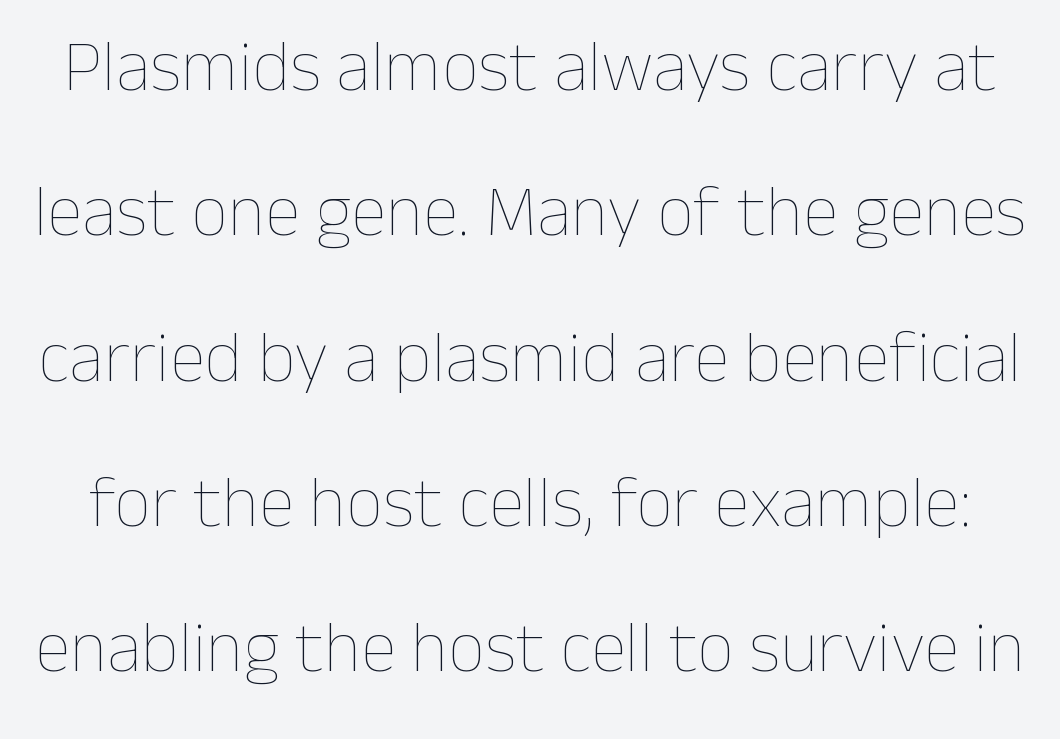
This is the regular roman posture of the typeface. Here the designer chose a conventional face with non-uniform glyph widths. The leading is generous, giving the passage an open texture. Letters rest on an invisible, unmarked baseline. Spacing between characters is what you'd get straight out of the box. Vertical stems look standard width or narrower in stroke.
